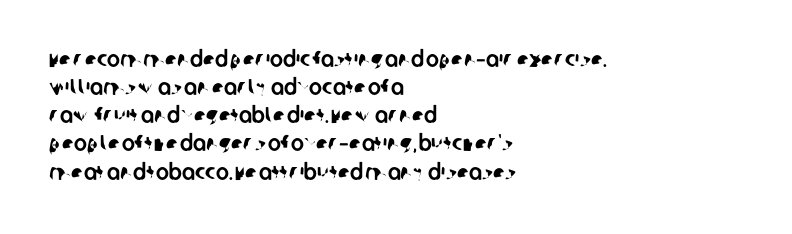
Q: Is the text underlined? A: No.
Q: How is the paragraph aligned? A: Left-aligned.
Q: Is the spacing between letters normal or unusually wide? A: Normal.
Q: Is the spacing between lines tight, normal or loose? A: Normal.
